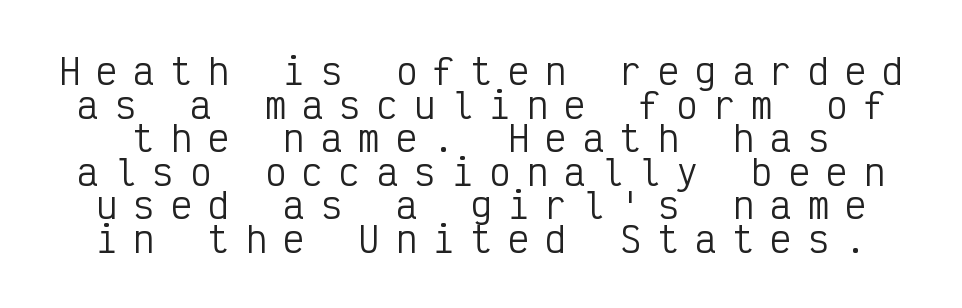
Q: Is the text bold? A: No.
Q: Is the text italic (slanted)? A: No, it is upright.
Q: Is the typeface a serif or a sans-serif typeface? A: Sans-serif.
Q: Is the text underlined? A: No.
Q: Is the spacing between letters normal or unusually wide? A: Unusually wide.
Q: Is the spacing between lines tight, normal or loose? A: Tight.
Q: Width (condensed, normal, or wide)? A: Condensed.
Q: Stroke contrast? A: Low.
Q: x-height? A: Medium.
Q: Monospaced? A: Yes.
